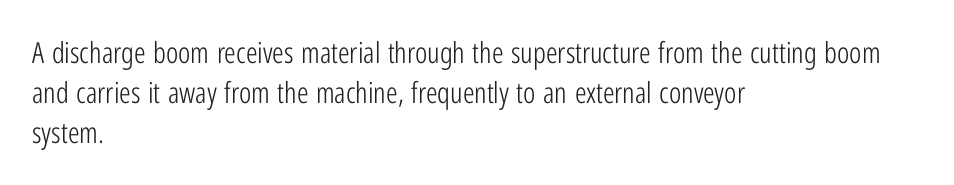
{"serif": "no", "italic": "no", "bold": "no", "weight": "light", "width": "condensed", "stroke_contrast": "low", "x_height": "medium", "monospaced": "no", "underline": "no", "align": "left", "line_spacing": "normal", "line_spacing_ratio": 1.38, "letter_spacing": "normal", "letter_spacing_em": 0.0, "glyph_px": 29}
